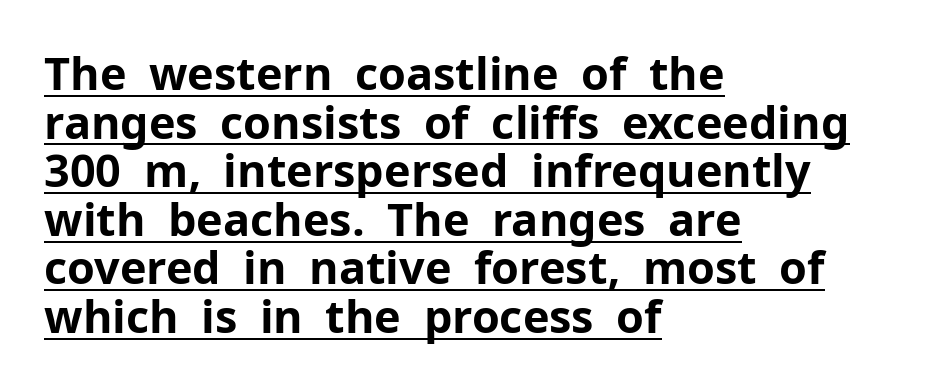
Q: Is the text bold? A: Yes.
Q: Is the text italic (slanted)? A: No, it is upright.
Q: Is the typeface a serif or a sans-serif typeface? A: Sans-serif.
Q: Is the text underlined? A: Yes.
Q: How is the paragraph aligned? A: Left-aligned.
Q: Is the spacing between letters normal or unusually wide? A: Normal.
Q: Is the spacing between lines tight, normal or loose? A: Tight.
Q: Width (condensed, normal, or wide)? A: Normal.
Q: Stroke contrast? A: Low.
Q: x-height? A: Medium.
Q: Monospaced? A: No.
